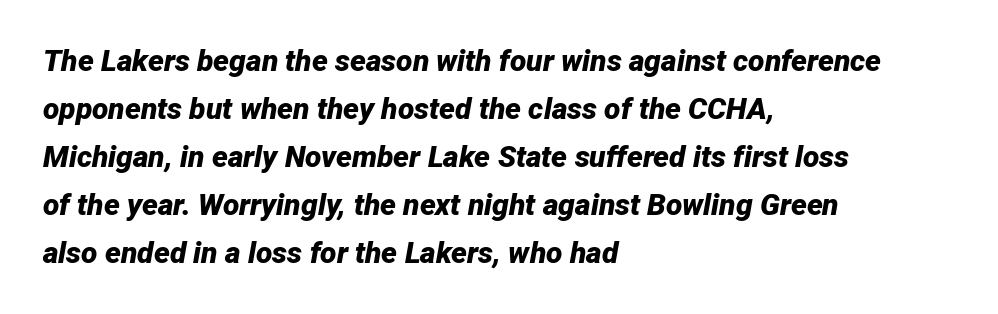
The image shows 30 px bold type, italic (leaning right); set left-aligned, normal line spacing (1.6x), normal letter spacing, not underlined; low stroke contrast and a medium x-height.
